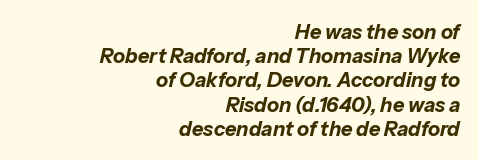
The compositor pushed each line to the right boundary. The lettering tilts uniformly, giving the passage an italic look. Quick note: underline off. Thick stems and heavy bowls — unmistakably bold.
